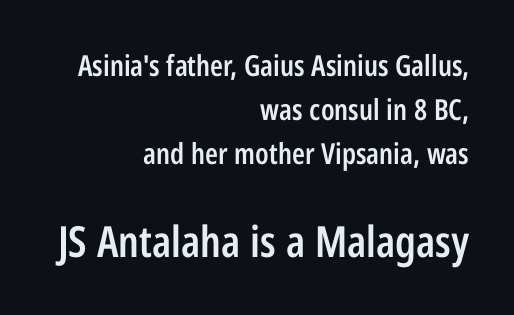
Q: Is the text bold? A: Semi-bold.
Q: Is the text italic (slanted)? A: No, it is upright.
Q: Is the typeface a serif or a sans-serif typeface? A: Sans-serif.
Q: Is the text underlined? A: No.
Q: How is the paragraph aligned? A: Right-aligned.
Q: Is the spacing between letters normal or unusually wide? A: Normal.
Q: Is the spacing between lines tight, normal or loose? A: Normal.
Q: Which block of text is set in a larger size, the first (top) or the second (bottom)? A: The second (bottom) one.
Q: Width (condensed, normal, or wide)? A: Condensed.
Q: Stroke contrast? A: Low.
Q: x-height? A: Medium.
Q: Monospaced? A: No.
